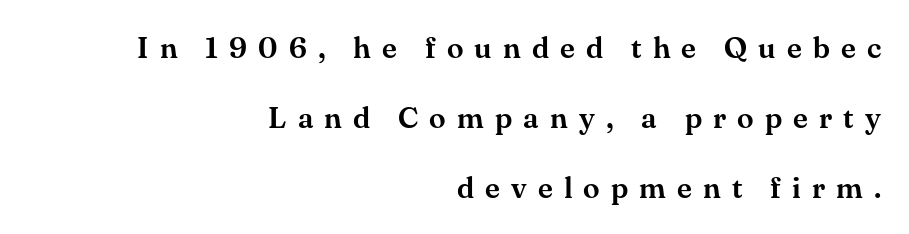
The lines are spread far apart with generous leading. The foot of each line stays bare and open. Between one letter and the next there's a generous, obvious gap. Ordinary non-slanted type is in use. Casual observation: everything's shoved over to the right. The characters display serif detailing at their extremities.
